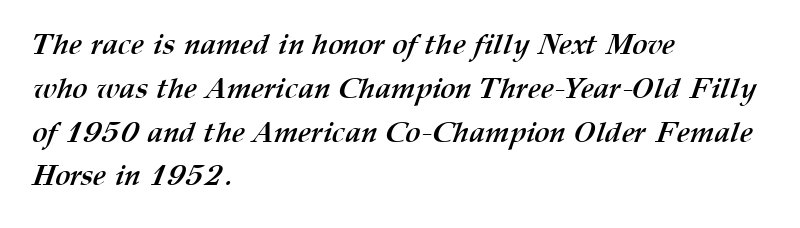
The image shows 29 px semibold type; set left-aligned, normal line spacing (1.51x), normal letter spacing, not underlined; medium stroke contrast and a medium x-height.
